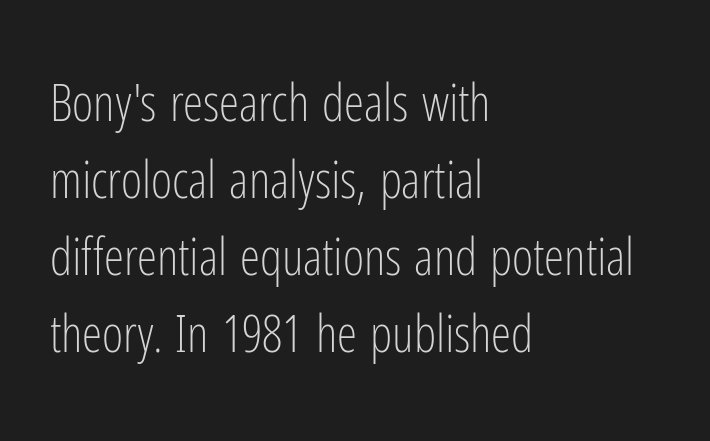
{"serif": "no", "italic": "no", "bold": "no", "weight": "light", "width": "condensed", "stroke_contrast": "low", "x_height": "medium", "monospaced": "no", "underline": "no", "align": "left", "line_spacing": "normal", "line_spacing_ratio": 1.51, "letter_spacing": "normal", "letter_spacing_em": 0.0, "glyph_px": 51}
